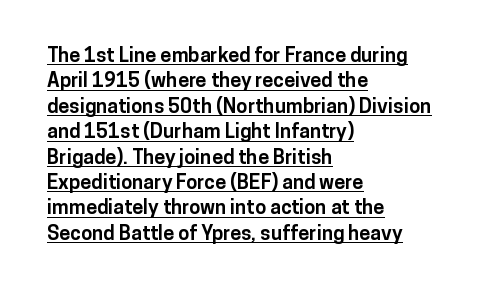
Quick note: interline space is typical. Horizontally, the lines are justified to the leading edge only. In designer terms, the underline attribute is active on this setting. Students, note that the glyphs here touch the page at normal intervals. Does the weight exceed regular? Yes, all the way to bold.
